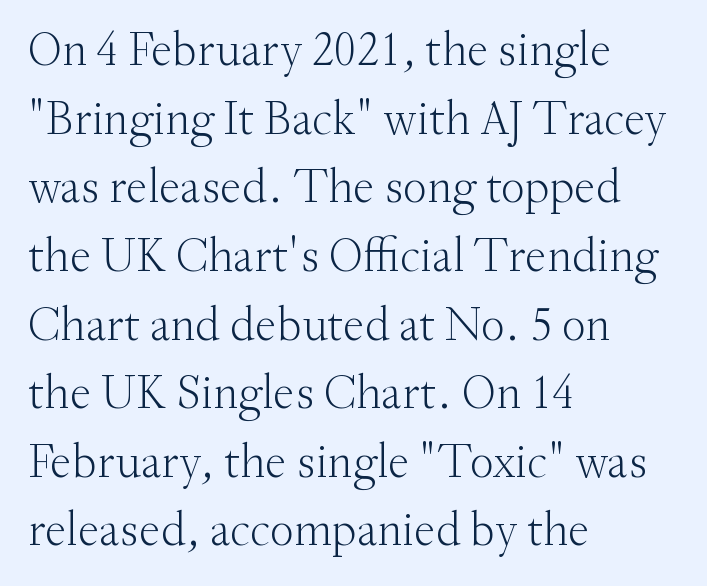
The image shows 48 px light serif type, upright; set left-aligned, normal line spacing (1.43x), normal letter spacing, not underlined; medium stroke contrast and a small x-height.
